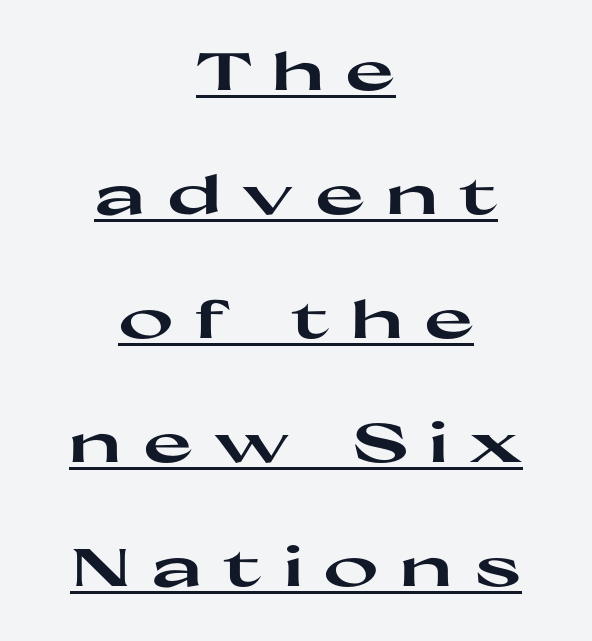
{"serif": "no", "italic": "no", "bold": "yes", "weight": "heavy", "width": "wide", "stroke_contrast": "high", "x_height": "medium", "monospaced": "no", "underline": "yes", "align": "center", "line_spacing": "loose", "line_spacing_ratio": 2.34, "letter_spacing": "wide", "letter_spacing_em": 0.4, "glyph_px": 53}
